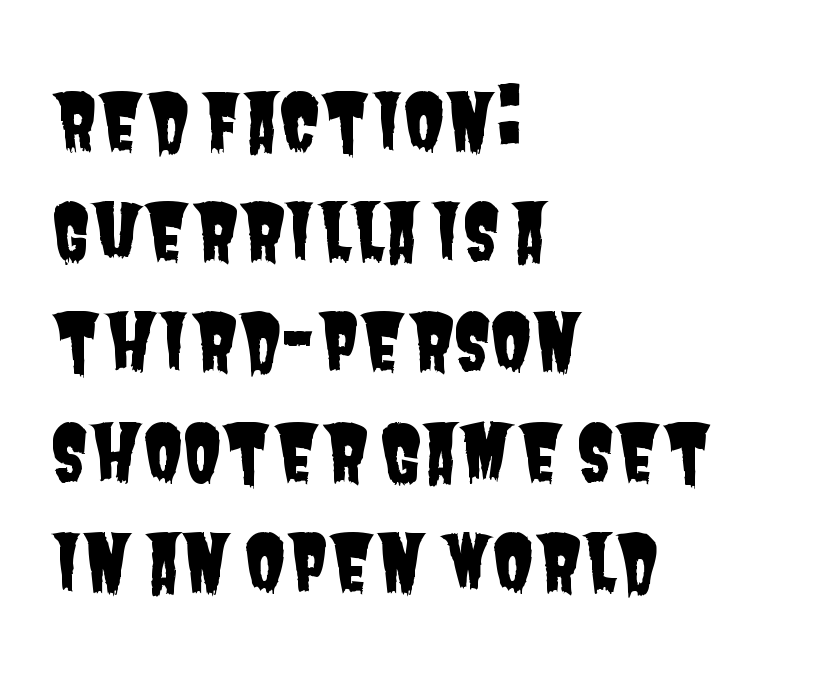
The image shows 76 px condensed sans-serif type; set left-aligned, normal line spacing (1.45x), normal letter spacing, not underlined; low stroke contrast and a large x-height.
